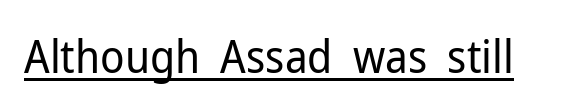
Q: Is the text bold? A: No.
Q: Is the text italic (slanted)? A: No, it is upright.
Q: Is the typeface a serif or a sans-serif typeface? A: Sans-serif.
Q: Is the text underlined? A: Yes.
Q: Is the spacing between letters normal or unusually wide? A: Normal.
Q: Width (condensed, normal, or wide)? A: Normal.
Q: Stroke contrast? A: Low.
Q: x-height? A: Medium.
Q: Monospaced? A: No.
